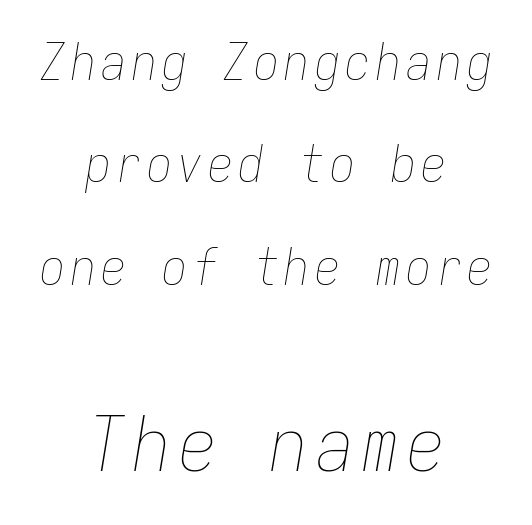
The image shows 75 px thin, condensed type, italic (leaning right), monospaced; set centered, loose line spacing (2.05x), not underlined; the second (bottom) block is 1.5x larger; low stroke contrast and a medium x-height.
